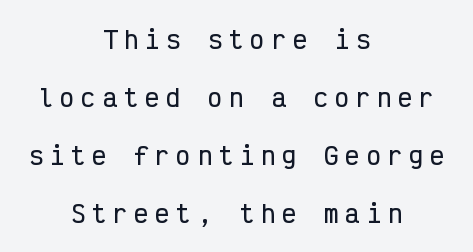
Q: Is the text italic (slanted)? A: No, it is upright.
Q: Is the text underlined? A: No.
Q: How is the paragraph aligned? A: Centered.
Q: Is the spacing between letters normal or unusually wide? A: Unusually wide.
Q: Is the spacing between lines tight, normal or loose? A: Loose.
